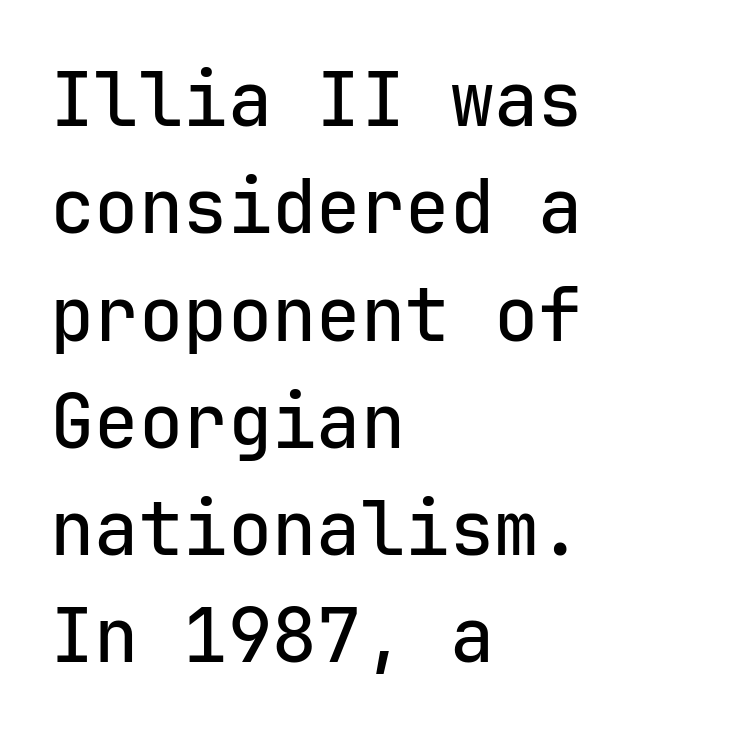
Q: Is the text italic (slanted)? A: No, it is upright.
Q: Is the typeface a serif or a sans-serif typeface? A: Sans-serif.
Q: Is the text underlined? A: No.
Q: How is the paragraph aligned? A: Left-aligned.
Q: Is the spacing between letters normal or unusually wide? A: Normal.
Q: Is the spacing between lines tight, normal or loose? A: Normal.
Q: Width (condensed, normal, or wide)? A: Normal.
Q: Stroke contrast? A: Low.
Q: x-height? A: Medium.
Q: Monospaced? A: Yes.
